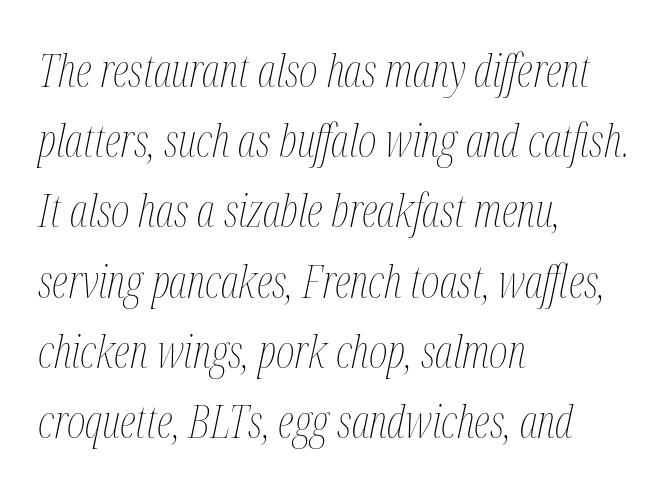
Q: Is the text bold? A: No.
Q: Is the text italic (slanted)? A: Yes, it leans right by about 12 degrees.
Q: Is the text underlined? A: No.
Q: How is the paragraph aligned? A: Left-aligned.
Q: Is the spacing between letters normal or unusually wide? A: Normal.
Q: Is the spacing between lines tight, normal or loose? A: Normal.
Q: Width (condensed, normal, or wide)? A: Condensed.
Q: Stroke contrast? A: Medium.
Q: x-height? A: Medium.
Q: Monospaced? A: No.
